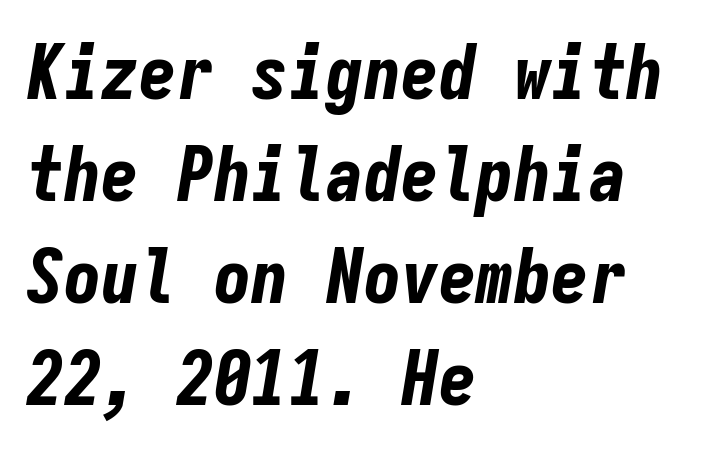
{"italic": "yes", "lean": "right", "slant_degrees": 9, "bold": "yes", "weight": "bold", "width": "condensed", "stroke_contrast": "low", "x_height": "medium", "monospaced": "yes", "underline": "no", "align": "left", "line_spacing": "normal", "line_spacing_ratio": 1.36, "letter_spacing": "normal", "letter_spacing_em": 0.0, "glyph_px": 75}
